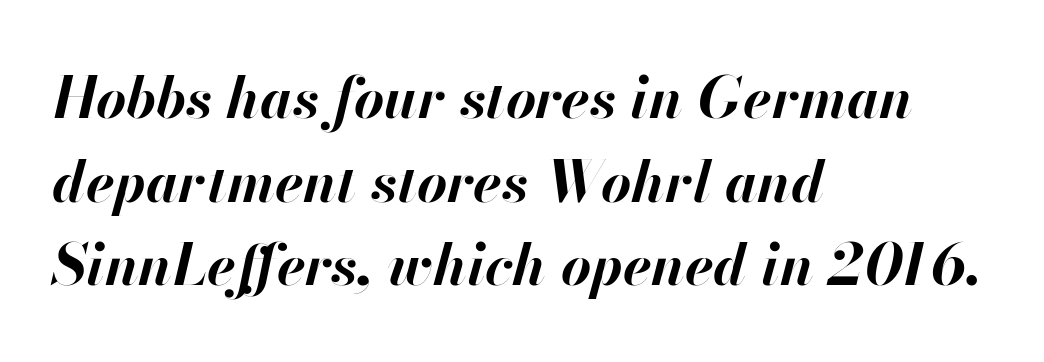
The image shows 58 px bold type, italic (leaning right); set left-aligned, normal line spacing (1.44x), normal letter spacing, not underlined; high stroke contrast and a small x-height.
